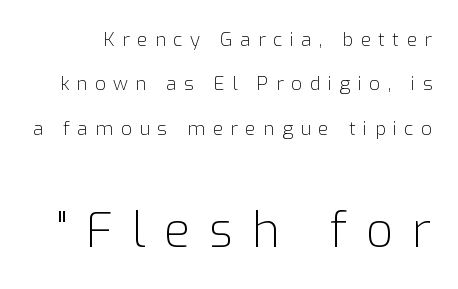
In terms of letterspacing, this is a distinctly airy, spread setting. Tall strokes in this sample are plumb rather than angled. Each row of text sits above clean, open space. Is this a heavy cut? Hardly; it is regular or lighter. In terms of leading, this rendering errs on the spacious side.
